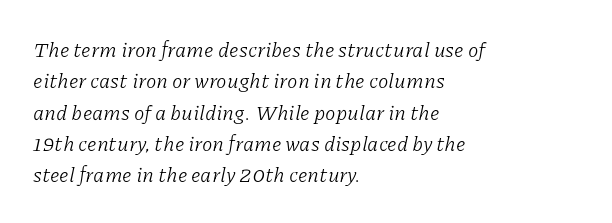
Nothing unusual about the tracking: characters are spaced as the font intends. Line beginnings align vertically; line endings do not. Each stroke keeps to a modest, everyday thickness or less. The text carries the slant typical of an italic or oblique font.
